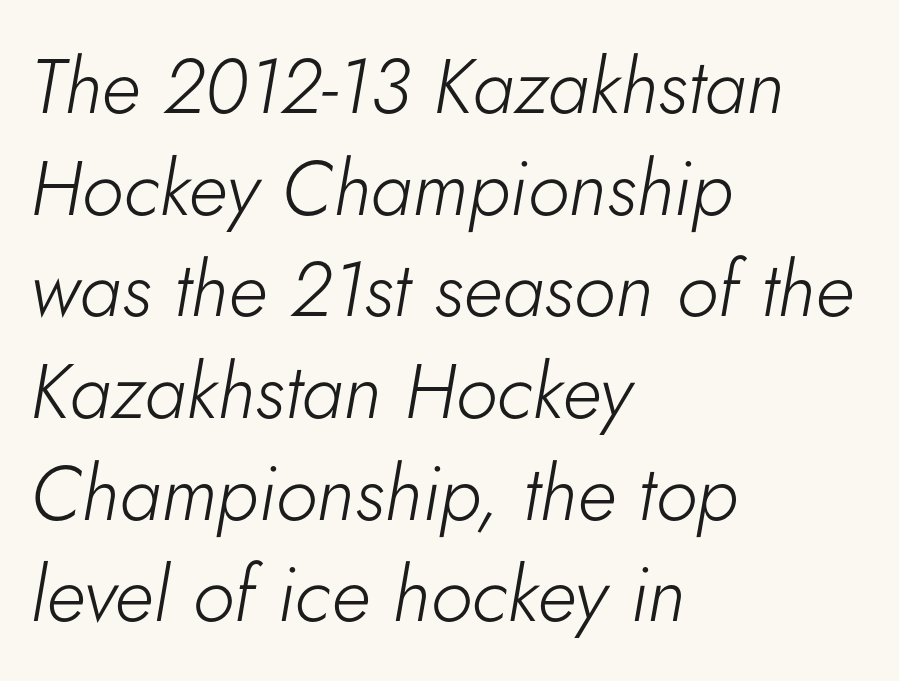
{"italic": "yes", "lean": "right", "slant_degrees": 5, "bold": "no", "weight": "light", "width": "normal", "stroke_contrast": "low", "x_height": "small", "monospaced": "no", "underline": "no", "align": "left", "line_spacing": "normal", "line_spacing_ratio": 1.32, "letter_spacing": "normal", "letter_spacing_em": 0.0, "glyph_px": 77}
